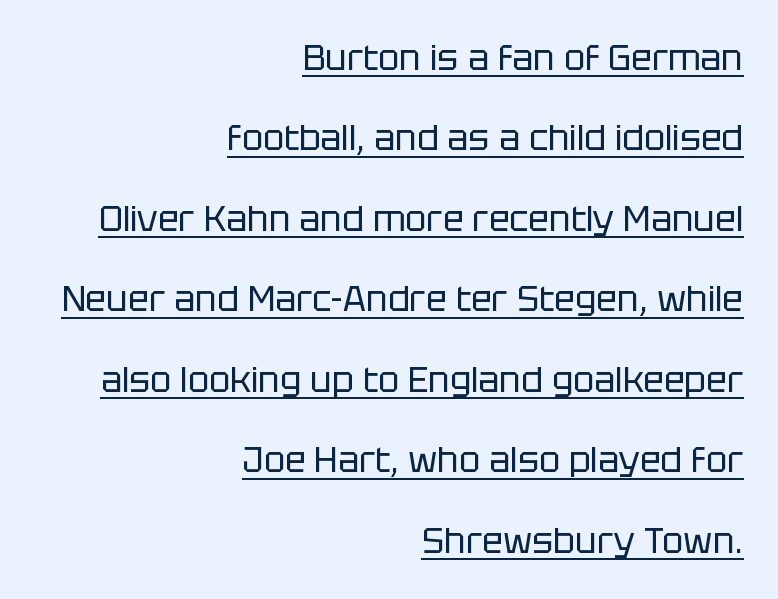
The letterforms sit at book weight or below. The letterforms sit shoulder to shoulder at normal distance. You can tell it's not italic because the verticals are truly vertical. Grotesque or geometric, the face here clearly has no serifs.
